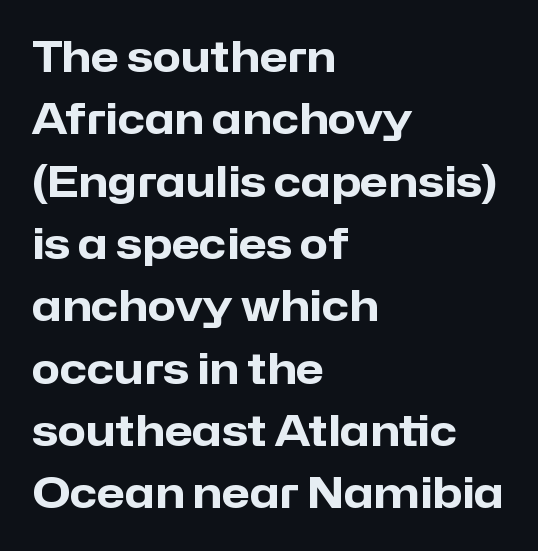
Q: Is the text bold? A: Yes.
Q: Is the text italic (slanted)? A: No, it is upright.
Q: Is the typeface a serif or a sans-serif typeface? A: Sans-serif.
Q: Is the text underlined? A: No.
Q: How is the paragraph aligned? A: Left-aligned.
Q: Is the spacing between letters normal or unusually wide? A: Normal.
Q: Is the spacing between lines tight, normal or loose? A: Normal.
Q: Width (condensed, normal, or wide)? A: Normal.
Q: Stroke contrast? A: Low.
Q: x-height? A: Medium.
Q: Monospaced? A: No.
